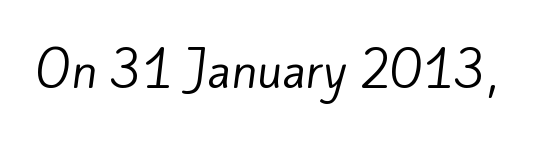
Note: no serifs on the glyphs. A light-to-regular cut is what we see here. This rendering features lettering with no underline. In terms of letterspacing, this is plain default setting.
